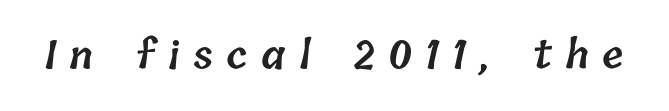
Q: Is the text bold? A: Semi-bold.
Q: Is the text underlined? A: No.
Q: Is the spacing between letters normal or unusually wide? A: Unusually wide.
Q: Width (condensed, normal, or wide)? A: Normal.
Q: Stroke contrast? A: Low.
Q: x-height? A: Medium.
Q: Monospaced? A: No.
